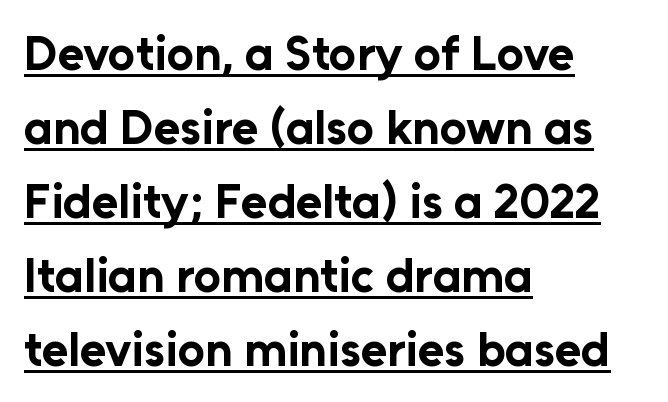
{"serif": "no", "italic": "no", "bold": "yes", "weight": "bold", "width": "normal", "stroke_contrast": "low", "x_height": "medium", "monospaced": "no", "underline": "yes", "align": "left", "line_spacing": "normal", "line_spacing_ratio": 1.54, "letter_spacing": "normal", "letter_spacing_em": 0.0, "glyph_px": 48}
